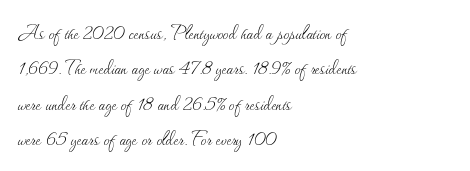
The face looks like a standard text weight, possibly lighter. These lines keep a tight, regular rhythm from letter to letter. Leading matches the norm, producing a regular column. Left-aligned paragraph, ragged on the right. The space directly below the letters is spotless.
